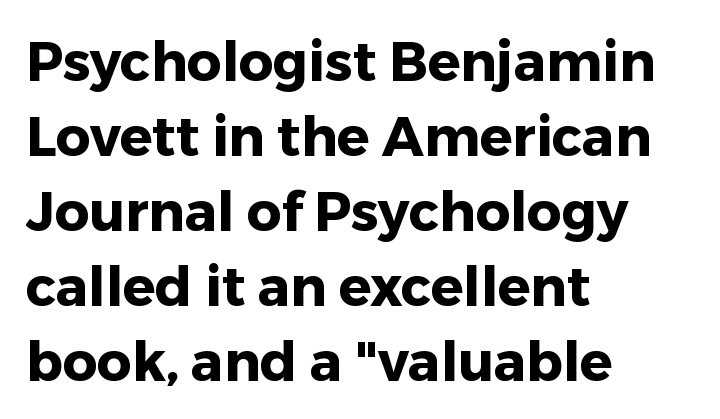
The designer left line spacing at the default. Typesetter's note: full bold, strokes at maximum text heaviness. This rendering uses left alignment, leaving the right contour irregular. This rendering features lettering with no underline. Nothing unusual about the tracking: characters are spaced as the font intends.
